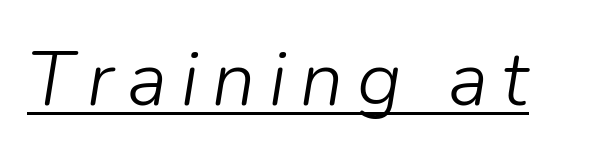
{"italic": "yes", "lean": "right", "slant_degrees": 9, "bold": "no", "weight": "light", "width": "normal", "stroke_contrast": "low", "x_height": "medium", "monospaced": "no", "underline": "yes", "glyph_px": 77}
